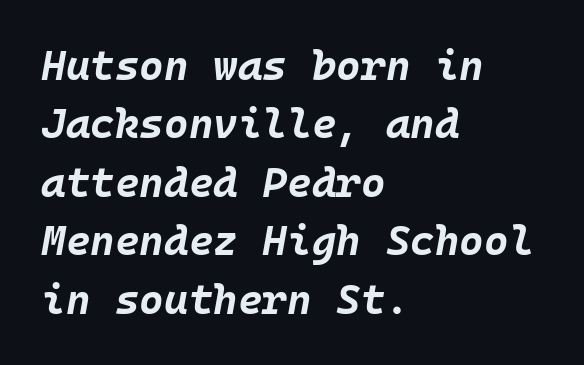
Every character here occupies the same horizontal width, giving the sample a typewriter-like rhythm. The strip under each line holds only bare page. The glyphs look as if they've been sheared to an angle. The line texture is even and compact thanks to regular tracking. In CSS terms this would be text-align: left.
